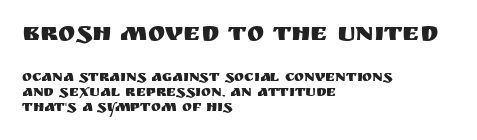
The image shows 26 px text type, upright; set left-aligned, tight line spacing (1.03x), normal letter spacing, not underlined; the first (top) block is 1.73x larger.
